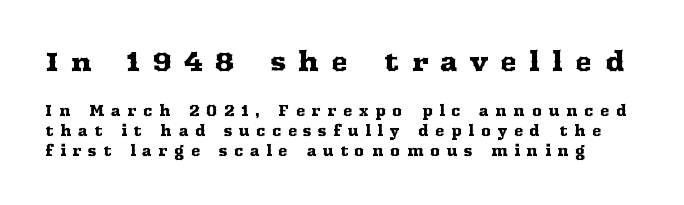
{"italic": "no", "underline": "no", "line_spacing": "normal", "line_spacing_ratio": 1.41, "letter_spacing": "wide", "letter_spacing_em": 0.47, "larger_block": "first", "size_ratio": 1.86, "glyph_px": 26}
